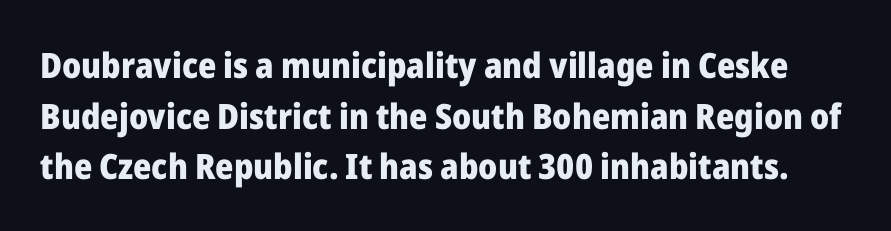
The image shows 35 px heavy sans-serif type, upright; set normal line spacing (1.45x), normal letter spacing, not underlined; low stroke contrast and a medium x-height.
